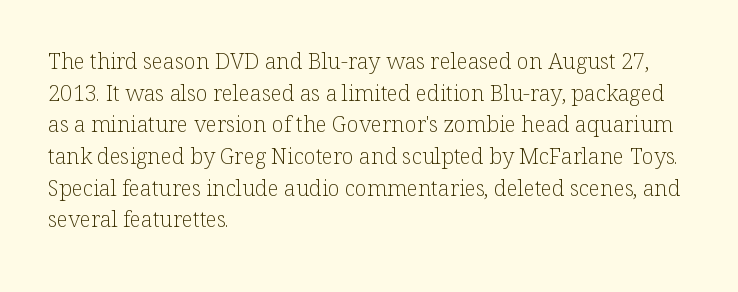
{"italic": "no", "bold": "no", "underline": "no", "align": "left", "line_spacing": "normal", "line_spacing_ratio": 1.44, "letter_spacing": "normal", "letter_spacing_em": 0.0, "glyph_px": 22}
